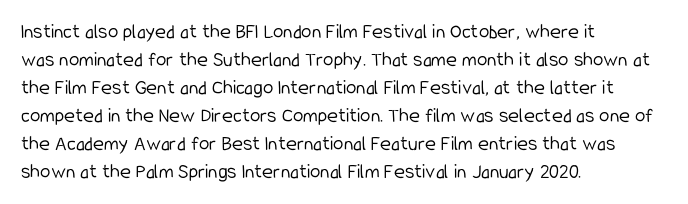
{"italic": "no", "bold": "no", "underline": "no", "align": "left", "line_spacing": "normal", "line_spacing_ratio": 1.33, "letter_spacing": "normal", "letter_spacing_em": 0.0, "glyph_px": 21}
